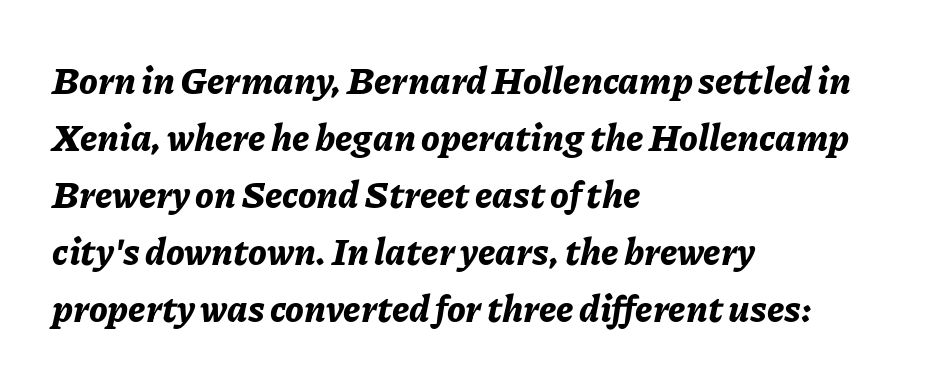
Q: Is the text bold? A: Yes.
Q: Is the text italic (slanted)? A: Yes, it leans right by about 11 degrees.
Q: Is the text underlined? A: No.
Q: How is the paragraph aligned? A: Left-aligned.
Q: Is the spacing between letters normal or unusually wide? A: Normal.
Q: Is the spacing between lines tight, normal or loose? A: Normal.
Q: Width (condensed, normal, or wide)? A: Normal.
Q: Stroke contrast? A: Low.
Q: x-height? A: Medium.
Q: Monospaced? A: No.
